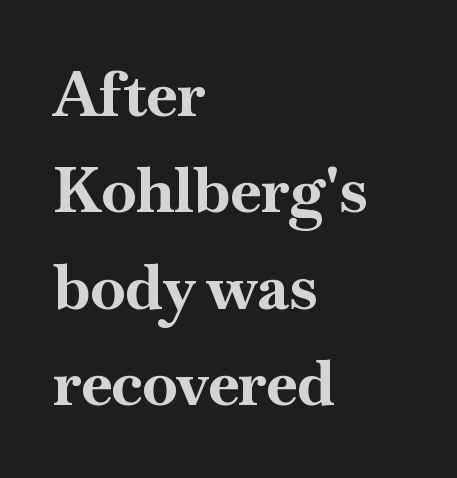
Underlining? Definitely not there. The rendering shows small feet on the letterforms — a serif design. The face used here is proportionally spaced, like ordinary book or web type. In terms of leading, this rendering sits right in the middle. Does the lettering tilt? It doesn't — this is upright.
